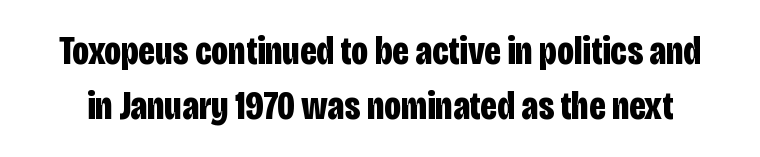
Q: Is the text bold? A: Yes.
Q: Is the text italic (slanted)? A: No, it is upright.
Q: Is the typeface a serif or a sans-serif typeface? A: Sans-serif.
Q: Is the text underlined? A: No.
Q: Is the spacing between letters normal or unusually wide? A: Normal.
Q: Is the spacing between lines tight, normal or loose? A: Normal.
Q: Width (condensed, normal, or wide)? A: Condensed.
Q: Stroke contrast? A: Low.
Q: x-height? A: Large.
Q: Monospaced? A: No.
